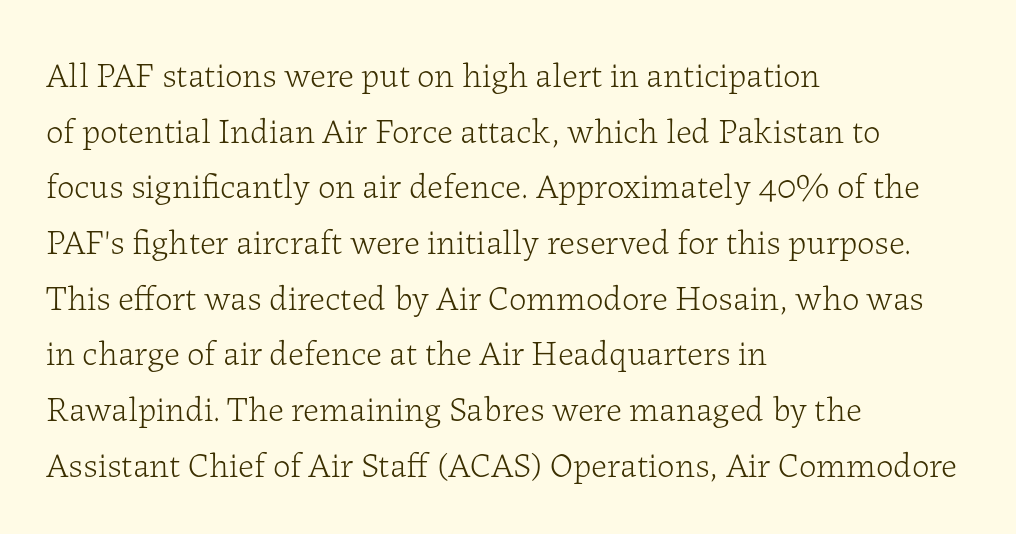
The face looks like a standard text weight, possibly lighter. Alignment: flush left. To sum up the face: it has serifs. The font's upright variant was chosen for this text. Vertical spacing — default. The type is set solid horizontally, with unmodified tracking.
